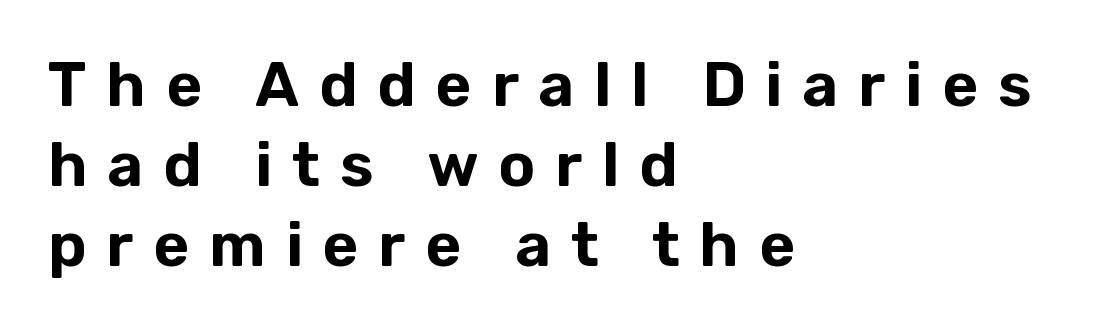
{"serif": "no", "italic": "no", "width": "normal", "stroke_contrast": "low", "x_height": "medium", "monospaced": "no", "underline": "no", "align": "left", "line_spacing": "normal", "line_spacing_ratio": 1.29, "letter_spacing": "wide", "letter_spacing_em": 0.32, "glyph_px": 62}
